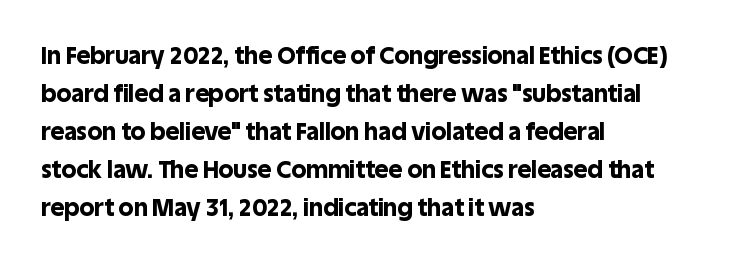
The image shows 24 px bold type, upright; set left-aligned, normal line spacing (1.58x), normal letter spacing, not underlined.
